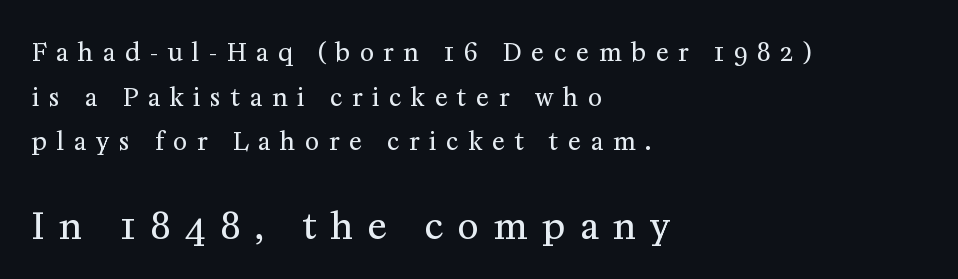
{"serif": "yes", "italic": "no", "bold": "no", "weight": "regular", "width": "normal", "stroke_contrast": "medium", "x_height": "medium", "monospaced": "no", "underline": "no", "align": "left", "line_spacing_ratio": 1.86, "letter_spacing": "wide", "letter_spacing_em": 0.41, "larger_block": "second", "size_ratio": 1.5, "glyph_px": 36}
